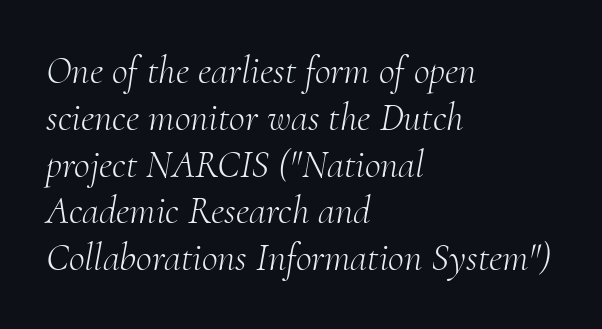
{"serif": "yes", "italic": "yes", "lean": "right", "slant_degrees": 10, "bold": "no", "weight": "light", "width": "normal", "stroke_contrast": "medium", "x_height": "small", "monospaced": "no", "underline": "no", "align": "left", "line_spacing_ratio": 1.2, "letter_spacing": "normal", "letter_spacing_em": 0.0, "glyph_px": 39}
